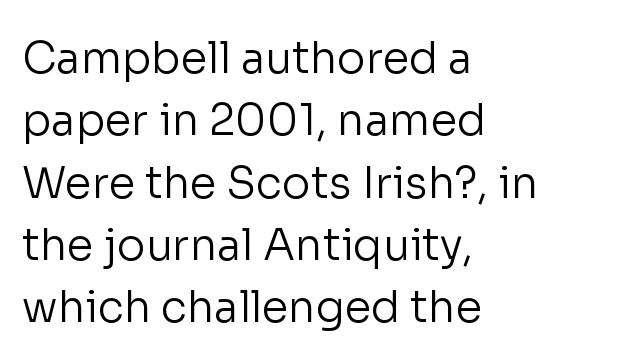
Q: Is the text bold? A: No.
Q: Is the text italic (slanted)? A: No, it is upright.
Q: Is the typeface a serif or a sans-serif typeface? A: Sans-serif.
Q: Is the text underlined? A: No.
Q: How is the paragraph aligned? A: Left-aligned.
Q: Is the spacing between letters normal or unusually wide? A: Normal.
Q: Is the spacing between lines tight, normal or loose? A: Normal.
Q: Width (condensed, normal, or wide)? A: Normal.
Q: Stroke contrast? A: Low.
Q: x-height? A: Medium.
Q: Monospaced? A: No.
